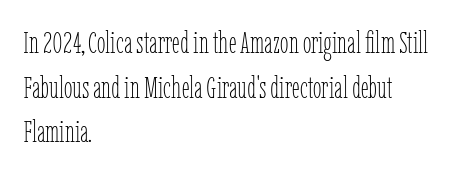
Q: Is the text bold? A: No.
Q: Is the text italic (slanted)? A: No, it is upright.
Q: Is the text underlined? A: No.
Q: How is the paragraph aligned? A: Left-aligned.
Q: Is the spacing between letters normal or unusually wide? A: Normal.
Q: Is the spacing between lines tight, normal or loose? A: Normal.
Q: Width (condensed, normal, or wide)? A: Condensed.
Q: Stroke contrast? A: Low.
Q: x-height? A: Medium.
Q: Monospaced? A: No.
